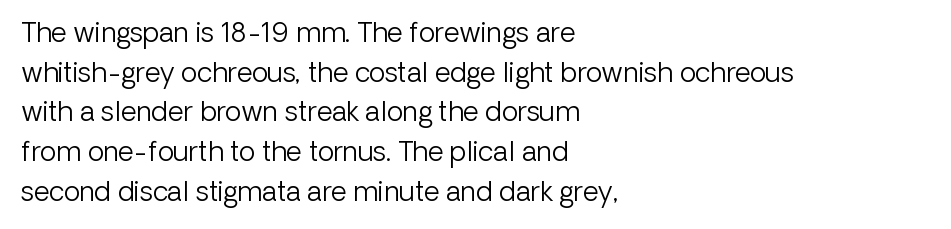
The image shows 27 px text type, upright; set left-aligned, normal line spacing (1.47x), normal letter spacing, not underlined.
